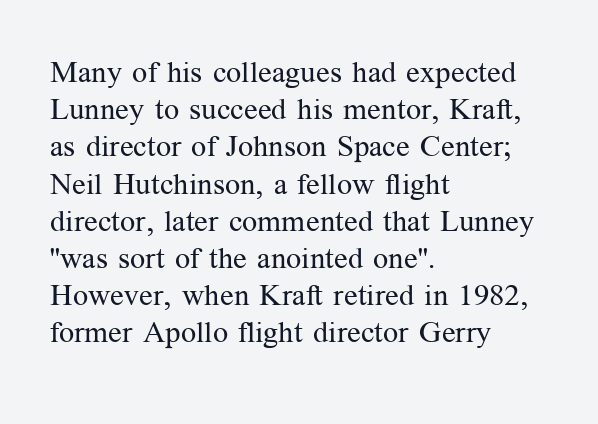
{"serif": "yes", "italic": "no", "bold": "no", "weight": "regular", "width": "normal", "stroke_contrast": "medium", "x_height": "medium", "monospaced": "no", "underline": "no", "align": "left", "line_spacing_ratio": 1.24, "letter_spacing": "normal", "letter_spacing_em": 0.0, "glyph_px": 30}
